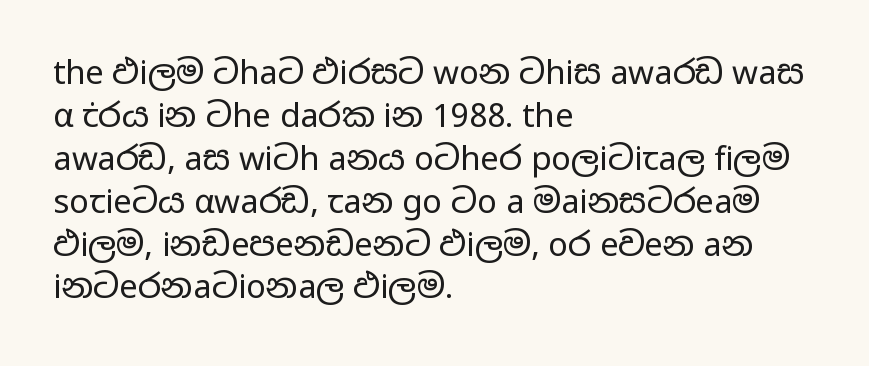
Q: Is the text bold? A: No.
Q: Is the text italic (slanted)? A: No, it is upright.
Q: Is the typeface a serif or a sans-serif typeface? A: Sans-serif.
Q: Is the text underlined? A: No.
Q: How is the paragraph aligned? A: Left-aligned.
Q: Is the spacing between letters normal or unusually wide? A: Normal.
Q: Is the spacing between lines tight, normal or loose? A: Normal.
Q: Width (condensed, normal, or wide)? A: Wide.
Q: Stroke contrast? A: Low.
Q: x-height? A: Medium.
Q: Monospaced? A: No.
